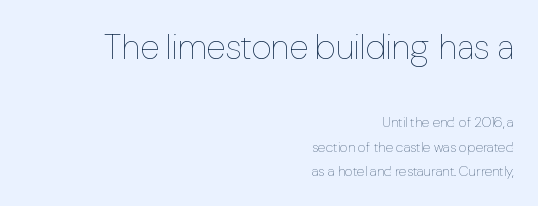
Descenders hang freely into open space. Look at the glyph heights: the upper group is clearly the bigger setting. Does the lettering tilt? It doesn't — this is upright. Looks like regular typesetting: each glyph gets only the width it needs.
